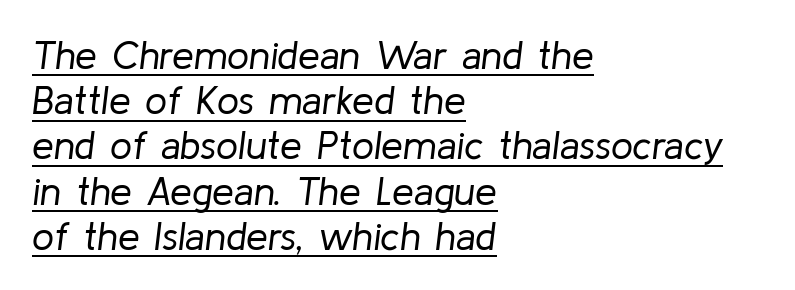
{"italic": "yes", "lean": "right", "slant_degrees": 8, "bold": "no", "weight": "regular", "width": "normal", "stroke_contrast": "low", "x_height": "medium", "monospaced": "no", "underline": "yes", "align": "left", "line_spacing_ratio": 1.16, "letter_spacing": "normal", "letter_spacing_em": 0.0, "glyph_px": 39}
